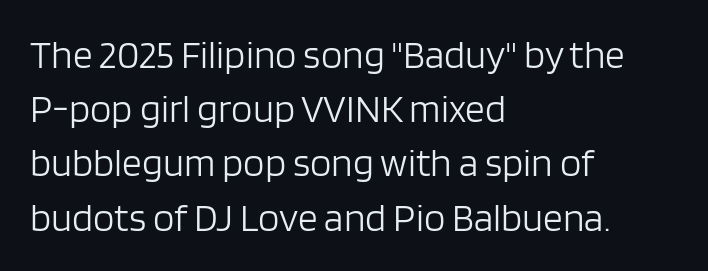
{"serif": "no", "italic": "no", "bold": "no", "weight": "light", "width": "normal", "stroke_contrast": "low", "x_height": "large", "monospaced": "no", "underline": "no", "align": "left", "line_spacing": "normal", "line_spacing_ratio": 1.39, "letter_spacing": "normal", "letter_spacing_em": 0.0, "glyph_px": 39}
